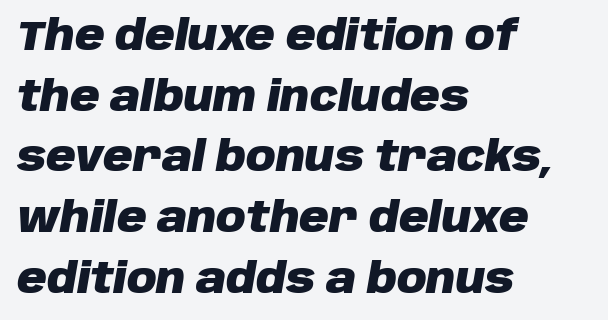
The image shows 41 px heavy type, italic (leaning right); set left-aligned, normal line spacing (1.48x), normal letter spacing, not underlined; low stroke contrast and a large x-height.
